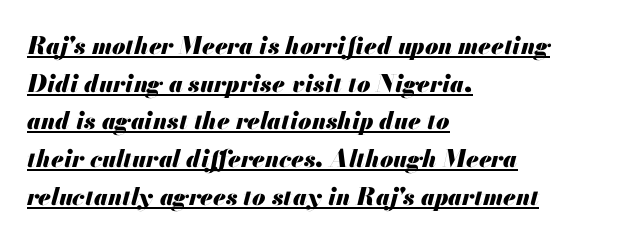
The tracking reads as untouched default to a designer's eye. In designer terms, the underline attribute is active on this setting. Is the type bold? Yes — the strokes are clearly thick and heavy. Alignment: flush left.
